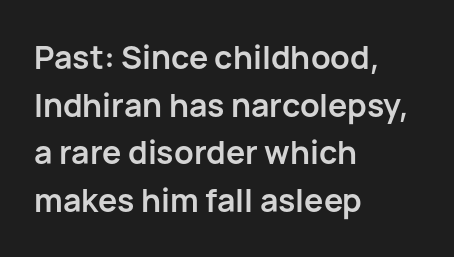
The image shows 32 px semibold sans-serif type, upright; set left-aligned, normal line spacing (1.49x), normal letter spacing, not underlined; low stroke contrast and a medium x-height.
